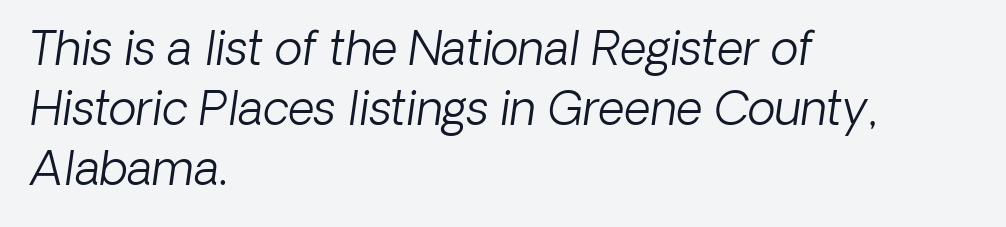
Is there much room between lines? A standard amount, neither cramped nor airy. The letters advance in unequal steps, a hallmark of proportional type. Underlining? Definitely not there. Casual observation: everything's shoved over to the left. Observe the ordinary spacing: letters are neighbours, not strangers.
